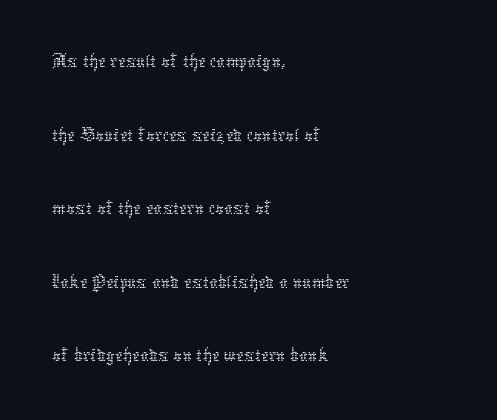
Q: Is the text bold? A: No.
Q: Is the text italic (slanted)? A: No, it is upright.
Q: Is the text underlined? A: No.
Q: How is the paragraph aligned? A: Left-aligned.
Q: Is the spacing between letters normal or unusually wide? A: Normal.
Q: Width (condensed, normal, or wide)? A: Normal.
Q: Stroke contrast? A: Low.
Q: x-height? A: Medium.
Q: Monospaced? A: No.
